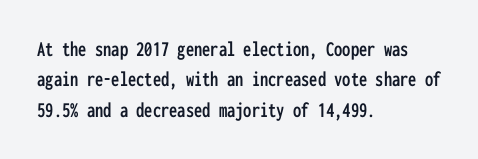
Descenders are the only things crossing below the line. The paragraph has a hard left edge and a soft right edge. Nothing unusual about the tracking: characters are spaced as the font intends. Vertically, the passage feels balanced, rows spaced as you'd expect. If you drew a line through each stem, it would be perfectly vertical.
